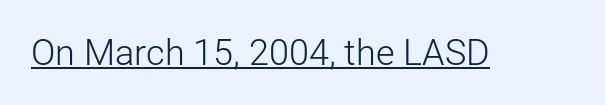
The image shows 36 px light sans-serif type, upright; set normal letter spacing, underlined; low stroke contrast and a medium x-height.
